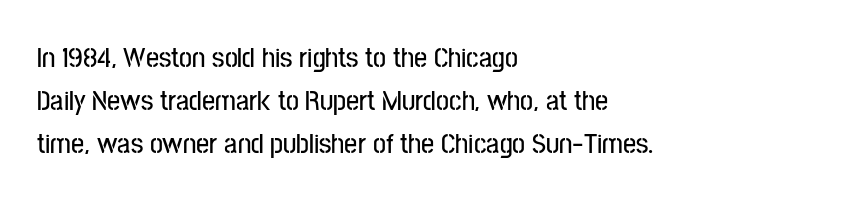
{"serif": "no", "italic": "no", "width": "condensed", "stroke_contrast": "low", "x_height": "medium", "monospaced": "no", "underline": "no", "align": "left", "line_spacing": "normal", "line_spacing_ratio": 1.48, "letter_spacing": "normal", "letter_spacing_em": 0.0, "glyph_px": 29}
